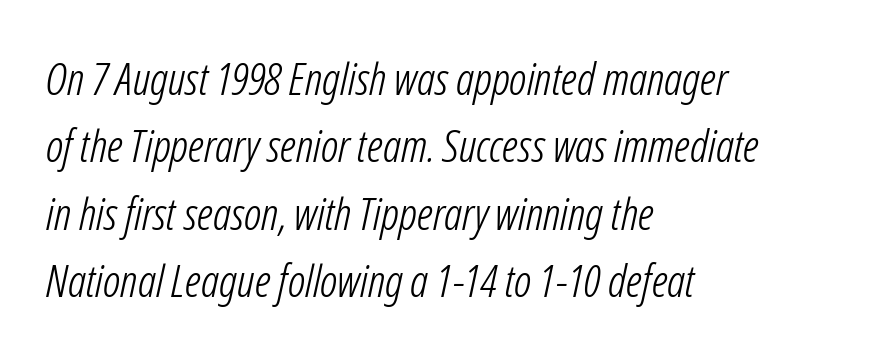
Q: Is the text bold? A: No.
Q: Is the text italic (slanted)? A: Yes, it leans right by about 12 degrees.
Q: Is the text underlined? A: No.
Q: How is the paragraph aligned? A: Left-aligned.
Q: Is the spacing between letters normal or unusually wide? A: Normal.
Q: Is the spacing between lines tight, normal or loose? A: Normal.
Q: Width (condensed, normal, or wide)? A: Condensed.
Q: Stroke contrast? A: Low.
Q: x-height? A: Medium.
Q: Monospaced? A: No.
